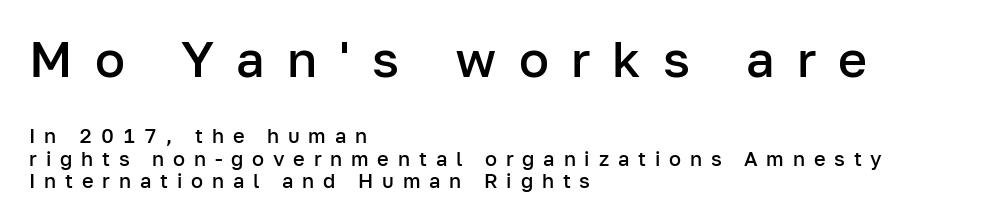
Q: Is the text bold? A: Semi-bold.
Q: Is the text italic (slanted)? A: No, it is upright.
Q: Is the typeface a serif or a sans-serif typeface? A: Sans-serif.
Q: Is the text underlined? A: No.
Q: How is the paragraph aligned? A: Left-aligned.
Q: Is the spacing between letters normal or unusually wide? A: Unusually wide.
Q: Is the spacing between lines tight, normal or loose? A: Tight.
Q: Which block of text is set in a larger size, the first (top) or the second (bottom)? A: The first (top) one.
Q: Width (condensed, normal, or wide)? A: Normal.
Q: Stroke contrast? A: Low.
Q: x-height? A: Medium.
Q: Monospaced? A: No.
